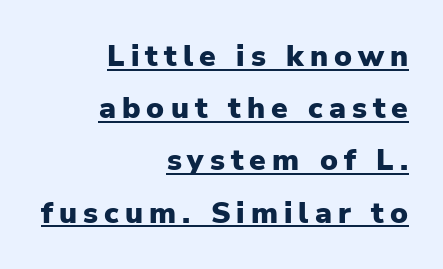
The image shows 30 px heavy sans-serif type, upright; set right-aligned, line spacing 1.74x, unusually wide letter spacing (+0.2 em), underlined; low stroke contrast and a medium x-height.
